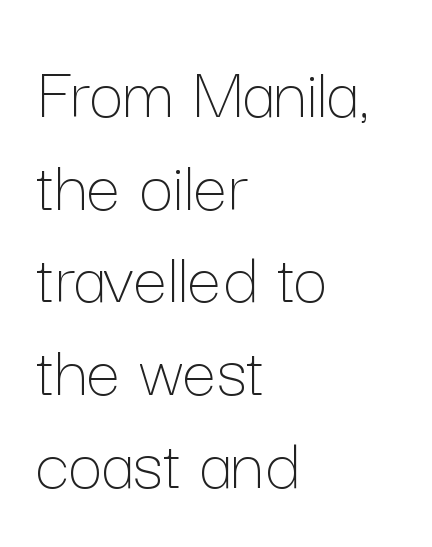
{"italic": "no", "bold": "no", "weight": "thin", "width": "normal", "stroke_contrast": "low", "x_height": "medium", "monospaced": "no", "underline": "no", "align": "left", "line_spacing_ratio": 1.22, "letter_spacing": "normal", "letter_spacing_em": 0.0, "glyph_px": 76}
